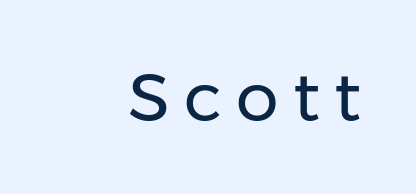
Nope, no serifs anywhere on these letters. The space directly below the letters is spotless. Vertical stems look standard width or narrower in stroke. This sample has the flowing, uneven cadence of proportional lettering. Ordinary non-slanted type is in use. Does extra space separate the letters? Yes, quite a lot of it.
